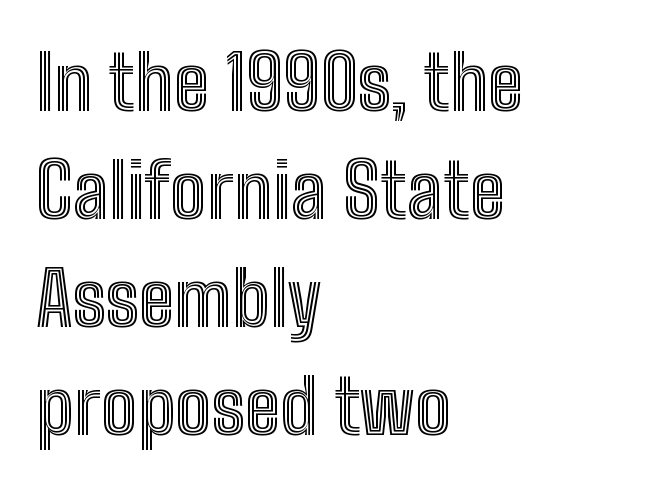
The image shows 76 px condensed type, upright; set left-aligned, normal line spacing (1.42x), normal letter spacing, not underlined; a medium x-height.
